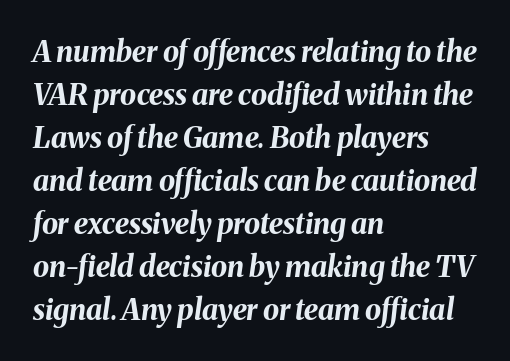
The rendering applies a slant to the glyphs. This sample has the flowing, uneven cadence of proportional lettering. Reading down the block, your eye returns to a fixed left position each line. Heavy-handed strokes throughout: this text is bold. Check the space under the baseline: it is left empty.
